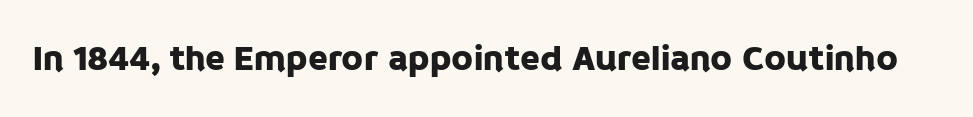
{"serif": "no", "italic": "no", "width": "normal", "stroke_contrast": "low", "x_height": "large", "monospaced": "no", "underline": "no", "letter_spacing": "normal", "letter_spacing_em": 0.0, "glyph_px": 36}
